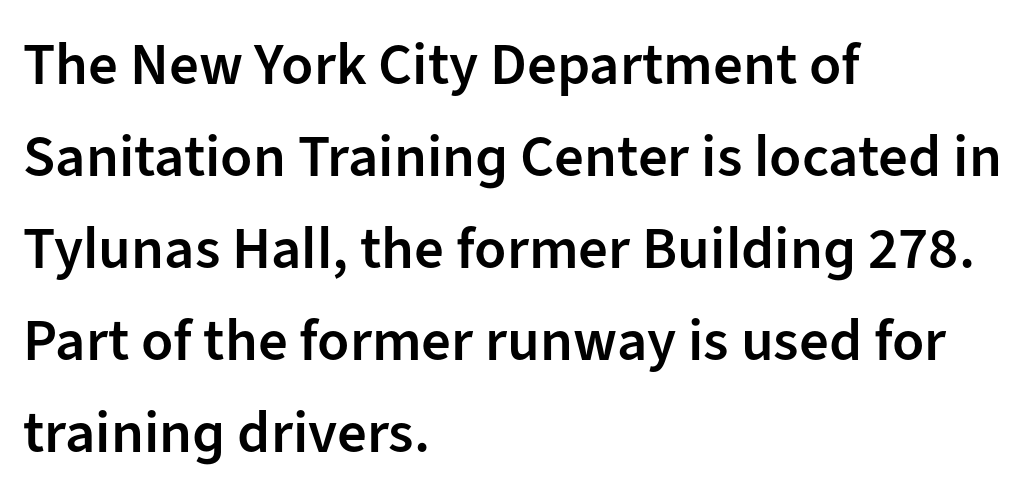
The image shows 59 px semibold sans-serif type, upright; set left-aligned, normal line spacing (1.56x), normal letter spacing, not underlined; low stroke contrast and a medium x-height.
